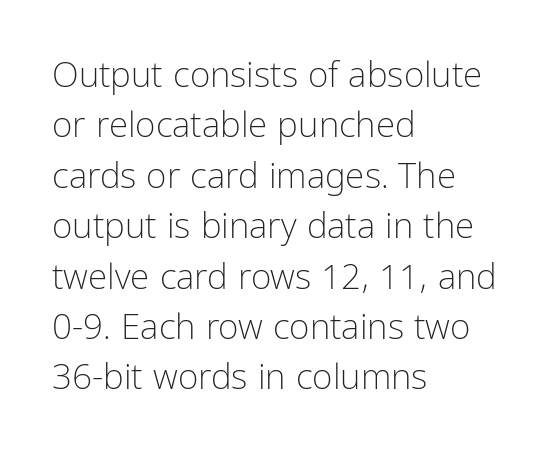
Q: Is the text bold? A: No.
Q: Is the text italic (slanted)? A: No, it is upright.
Q: Is the typeface a serif or a sans-serif typeface? A: Sans-serif.
Q: Is the text underlined? A: No.
Q: How is the paragraph aligned? A: Left-aligned.
Q: Is the spacing between letters normal or unusually wide? A: Normal.
Q: Is the spacing between lines tight, normal or loose? A: Normal.
Q: Width (condensed, normal, or wide)? A: Condensed.
Q: Stroke contrast? A: Low.
Q: x-height? A: Medium.
Q: Monospaced? A: No.
